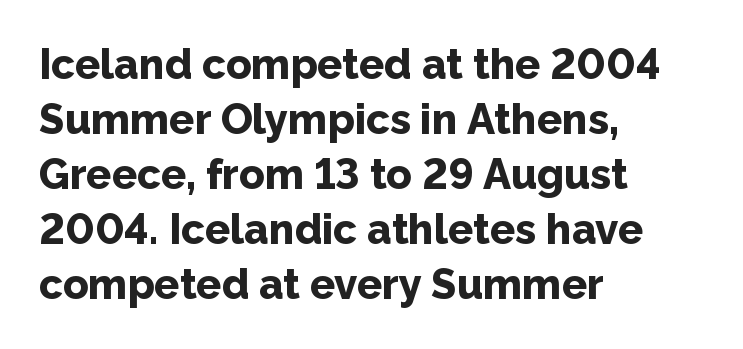
The image shows 42 px bold sans-serif type, upright; set left-aligned, normal line spacing (1.31x), normal letter spacing, not underlined; low stroke contrast and a medium x-height.
